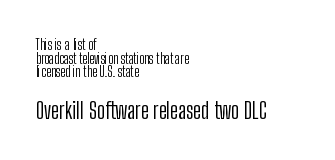
Line starts are locked; line ends wander. Size contrast runs from small at the top to large at the bottom. Type without underlining. The axis of the letterforms is exactly vertical. This reads as an unemphasized weight, regular at the heaviest.
